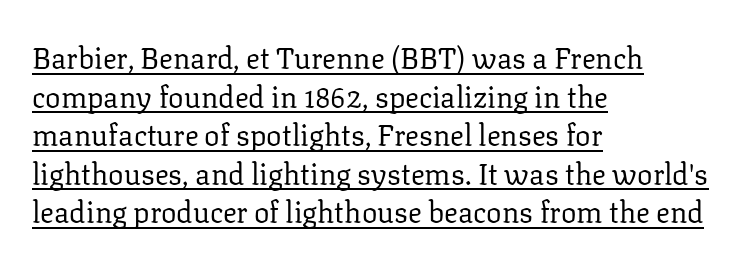
Rendered with straight, roman letterforms. The face looks like a standard text weight, possibly lighter. Horizontally, the lines are justified to the leading edge only. A typesetter would call this zero additional tracking. Observe the serifs anchoring each vertical stroke in this sample.
